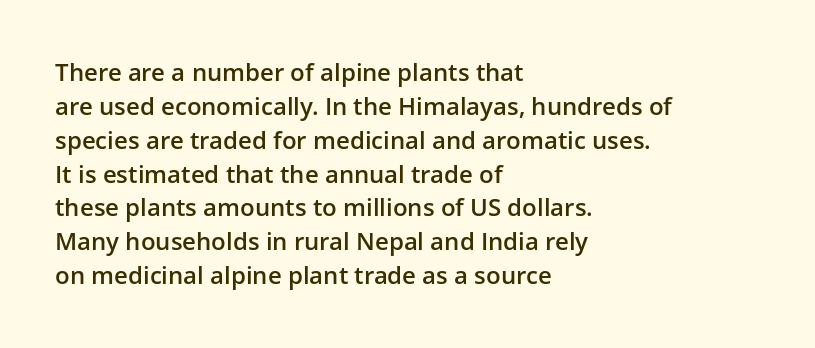
Q: Is the text bold? A: Semi-bold.
Q: Is the text italic (slanted)? A: No, it is upright.
Q: Is the text underlined? A: No.
Q: How is the paragraph aligned? A: Left-aligned.
Q: Is the spacing between letters normal or unusually wide? A: Normal.
Q: Is the spacing between lines tight, normal or loose? A: Normal.
